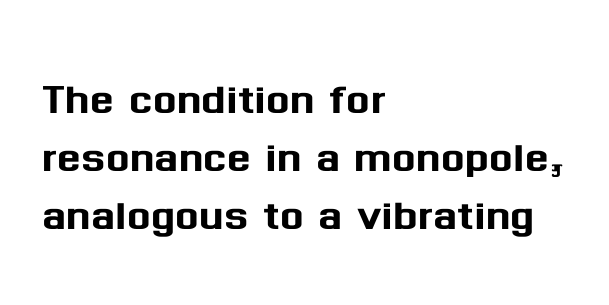
Q: Is the text italic (slanted)? A: No, it is upright.
Q: Is the typeface a serif or a sans-serif typeface? A: Sans-serif.
Q: Is the text underlined? A: No.
Q: How is the paragraph aligned? A: Left-aligned.
Q: Is the spacing between letters normal or unusually wide? A: Normal.
Q: Is the spacing between lines tight, normal or loose? A: Tight.
Q: Width (condensed, normal, or wide)? A: Normal.
Q: Stroke contrast? A: Medium.
Q: x-height? A: Medium.
Q: Monospaced? A: No.
